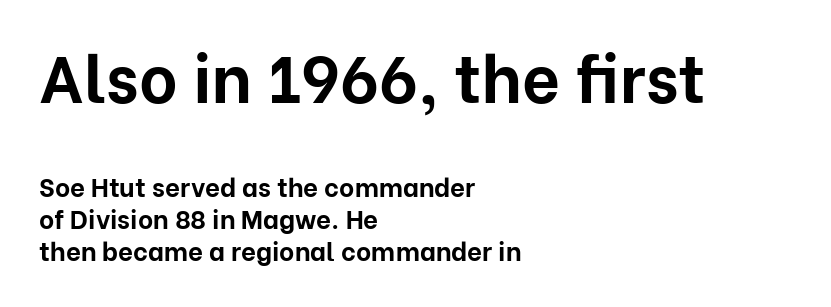
No extra tracking has been applied to these lines. The paragraph shown leans on its left margin. Typographic density is high because the face is bold. The lettering holds an erect, upright posture throughout. The text was rendered using a sans face with plain stroke endings.
